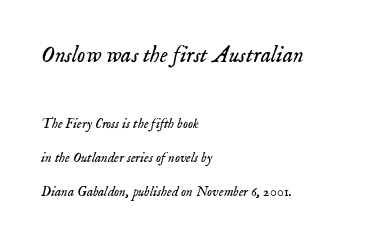
The first block has been scaled up relative to the second. Yep, that's italic — everything's leaning. Descenders are the only things crossing below the line. The font sits on the lighter half of the weight spectrum, regular included.
